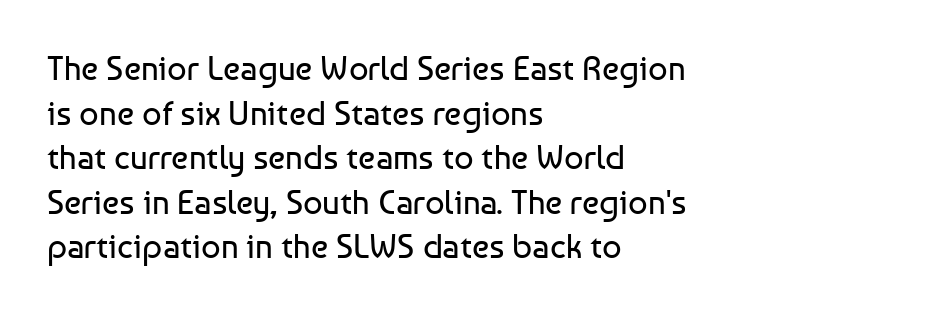
Unlike a traditional serif, this face leaves its strokes unadorned. This is roman type, the default non-slanted kind. Leading matches the norm, producing a regular column. Compared with a typical body face, this is equally light or lighter still. Is this a fixed-width face? No — the glyphs have proportional, varying widths.
